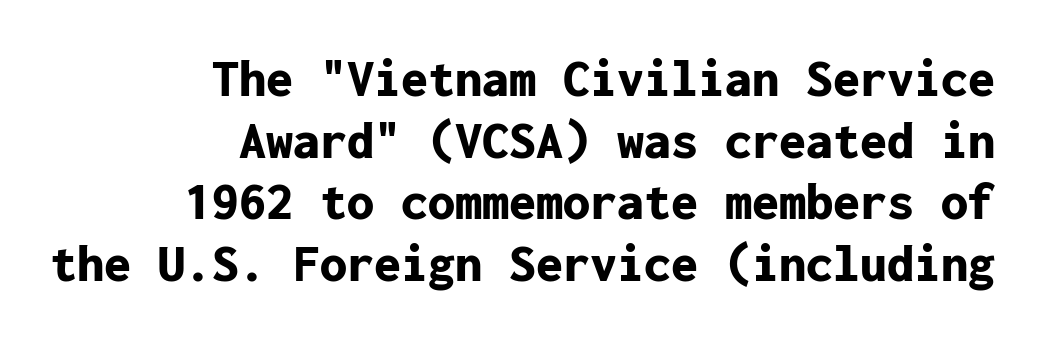
Is this a fixed-width face? Yes — each glyph sits in an identical cell. Grotesque or geometric, the face here clearly has no serifs. Check the space under the baseline: it is left empty. Typesetter's note: full bold, strokes at maximum text heaviness. Designer's note — italics off, roman on.
